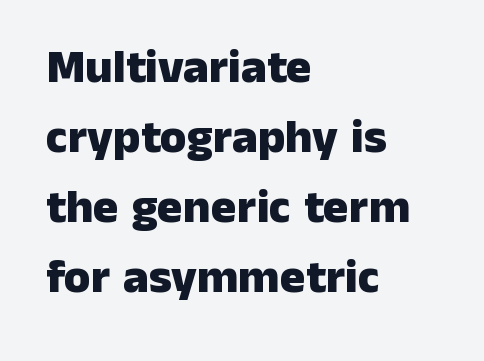
Q: Is the text bold? A: Yes.
Q: Is the text italic (slanted)? A: No, it is upright.
Q: Is the typeface a serif or a sans-serif typeface? A: Sans-serif.
Q: Is the text underlined? A: No.
Q: How is the paragraph aligned? A: Left-aligned.
Q: Is the spacing between letters normal or unusually wide? A: Normal.
Q: Is the spacing between lines tight, normal or loose? A: Normal.
Q: Width (condensed, normal, or wide)? A: Normal.
Q: Stroke contrast? A: Low.
Q: x-height? A: Medium.
Q: Monospaced? A: No.
